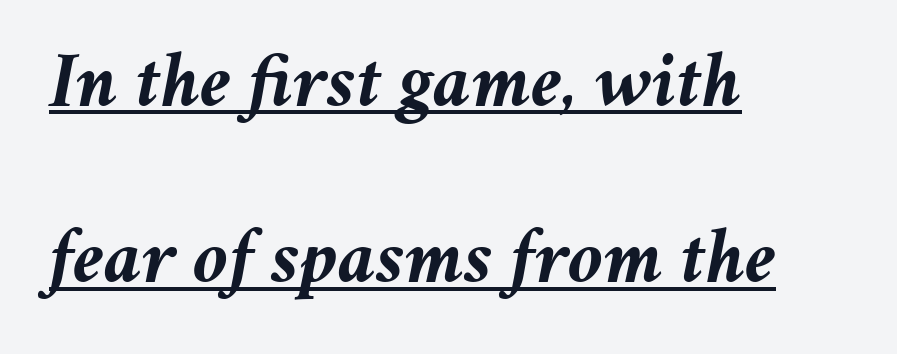
Caption: multi-line text, flush left, ragged right. Horizontal bands of white between lines are thick stripes. The face used here is proportionally spaced, like ordinary book or web type. You can see a thin bar hugging the bottom of the glyphs. Stroke thickness is high; the sample reads as a true bold.
